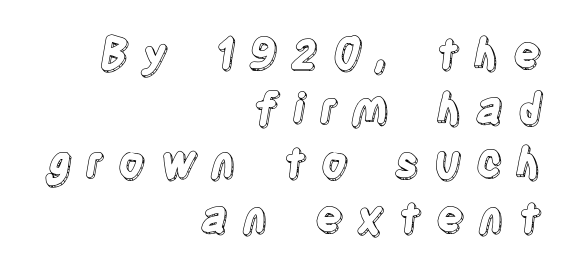
Q: Is the text italic (slanted)? A: Yes.
Q: Is the text underlined? A: No.
Q: How is the paragraph aligned? A: Right-aligned.
Q: Is the spacing between letters normal or unusually wide? A: Unusually wide.
Q: Is the spacing between lines tight, normal or loose? A: Normal.
Q: Width (condensed, normal, or wide)? A: Condensed.
Q: x-height? A: Large.
Q: Monospaced? A: No.
